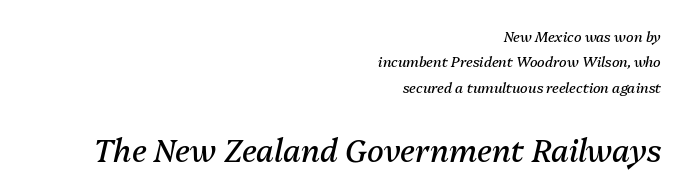
Q: Is the text bold? A: No.
Q: Is the text italic (slanted)? A: Yes, it leans right by about 13 degrees.
Q: Is the text underlined? A: No.
Q: How is the paragraph aligned? A: Right-aligned.
Q: Is the spacing between letters normal or unusually wide? A: Normal.
Q: Which block of text is set in a larger size, the first (top) or the second (bottom)? A: The second (bottom) one.
Q: Width (condensed, normal, or wide)? A: Normal.
Q: Stroke contrast? A: Medium.
Q: x-height? A: Medium.
Q: Monospaced? A: No.
